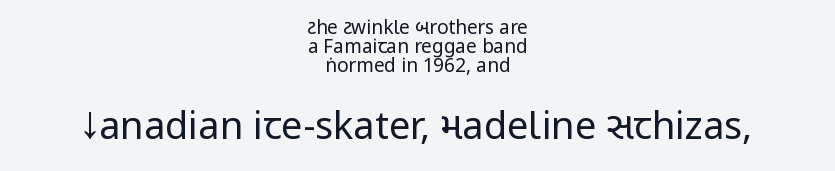
The image shows 38 px regular-weight, condensed sans-serif type, upright; set centered, tight line spacing (1.01x), normal letter spacing, not underlined; the second (bottom) block is 2.0x larger; low stroke contrast and a large x-height.
